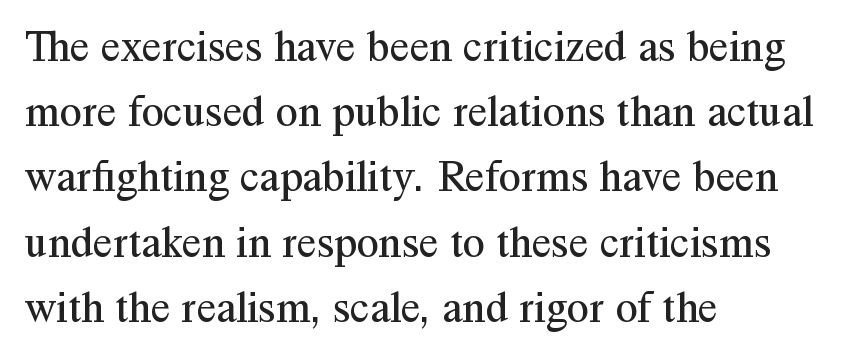
The image shows 45 px regular-weight serif type, upright; set left-aligned, normal line spacing (1.45x), normal letter spacing, not underlined; medium stroke contrast and a medium x-height.
